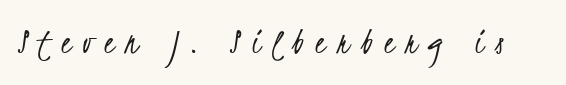
{"serif": "no", "bold": "no", "weight": "light", "width": "condensed", "stroke_contrast": "low", "x_height": "small", "monospaced": "no", "underline": "no", "letter_spacing": "wide", "letter_spacing_em": 0.3, "glyph_px": 39}
